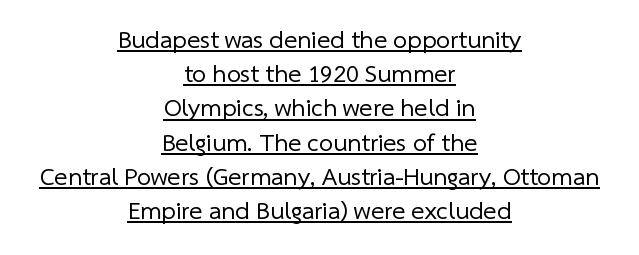
Q: Is the text bold? A: No.
Q: Is the text underlined? A: Yes.
Q: How is the paragraph aligned? A: Centered.
Q: Is the spacing between letters normal or unusually wide? A: Normal.
Q: Is the spacing between lines tight, normal or loose? A: Normal.
